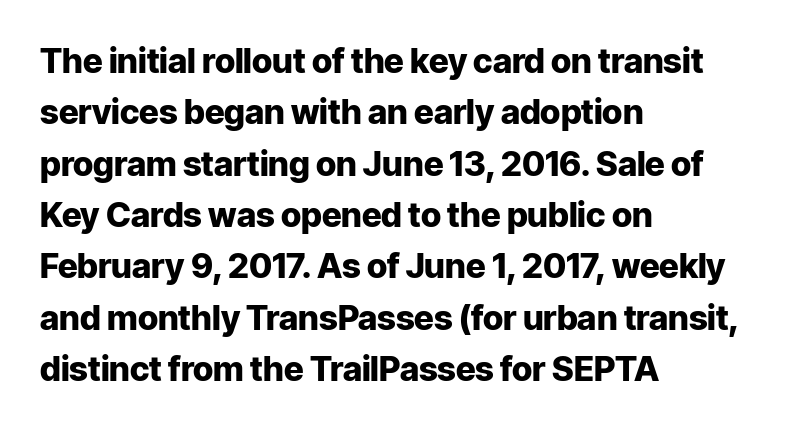
Q: Is the text bold? A: Yes.
Q: Is the text italic (slanted)? A: No, it is upright.
Q: Is the typeface a serif or a sans-serif typeface? A: Sans-serif.
Q: Is the text underlined? A: No.
Q: How is the paragraph aligned? A: Left-aligned.
Q: Is the spacing between letters normal or unusually wide? A: Normal.
Q: Is the spacing between lines tight, normal or loose? A: Normal.
Q: Width (condensed, normal, or wide)? A: Normal.
Q: Stroke contrast? A: Low.
Q: x-height? A: Medium.
Q: Monospaced? A: No.
